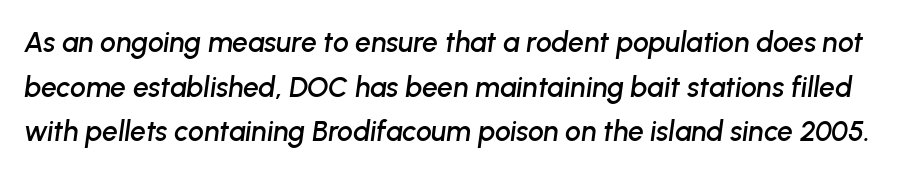
Q: Is the text italic (slanted)? A: Yes, it leans right by about 8 degrees.
Q: Is the text underlined? A: No.
Q: Is the spacing between letters normal or unusually wide? A: Normal.
Q: Is the spacing between lines tight, normal or loose? A: Normal.
Q: Width (condensed, normal, or wide)? A: Normal.
Q: Stroke contrast? A: Low.
Q: x-height? A: Medium.
Q: Monospaced? A: No.
